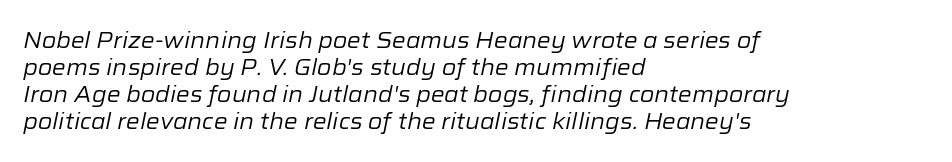
{"italic": "yes", "lean": "right", "slant_degrees": 12, "bold": "no", "underline": "no", "align": "left", "line_spacing_ratio": 1.22, "letter_spacing": "normal", "letter_spacing_em": 0.0, "glyph_px": 22}
